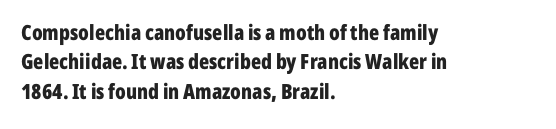
{"italic": "no", "bold": "yes", "underline": "no", "align": "left", "line_spacing": "normal", "line_spacing_ratio": 1.4, "letter_spacing": "normal", "letter_spacing_em": 0.0, "glyph_px": 21}
